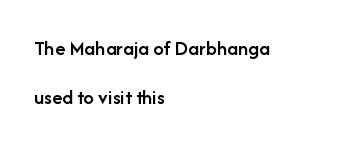
Q: Is the text bold? A: Semi-bold.
Q: Is the text italic (slanted)? A: No, it is upright.
Q: Is the text underlined? A: No.
Q: How is the paragraph aligned? A: Left-aligned.
Q: Is the spacing between letters normal or unusually wide? A: Normal.
Q: Is the spacing between lines tight, normal or loose? A: Loose.
